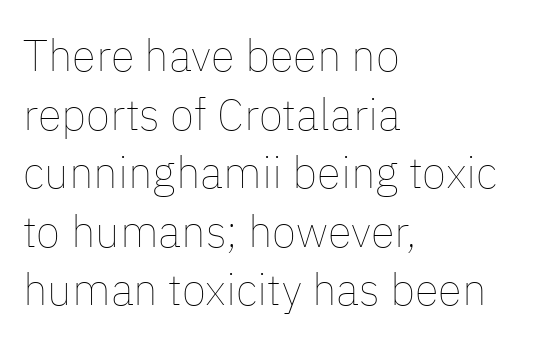
The image shows 44 px thin type, upright; set left-aligned, normal line spacing (1.33x), normal letter spacing, not underlined; low stroke contrast and a medium x-height.
